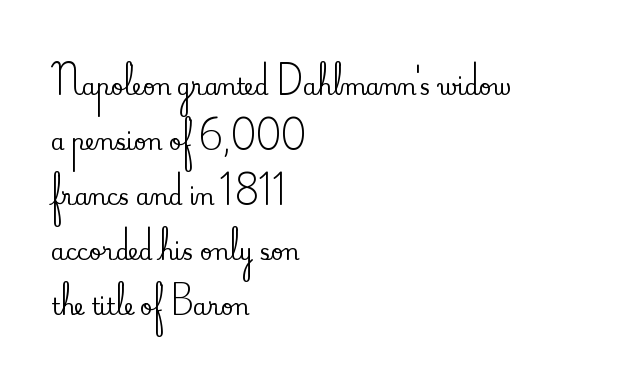
{"italic": "no", "underline": "no", "align": "left", "line_spacing": "loose", "line_spacing_ratio": 2.5, "letter_spacing": "normal", "letter_spacing_em": 0.0, "glyph_px": 22}
